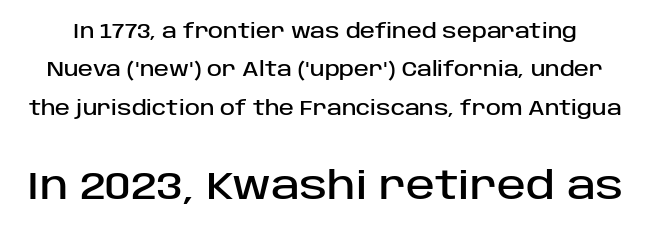
{"serif": "no", "italic": "no", "width": "normal", "stroke_contrast": "low", "x_height": "large", "monospaced": "no", "underline": "no", "line_spacing": "loose", "line_spacing_ratio": 1.92, "letter_spacing": "normal", "letter_spacing_em": 0.0, "larger_block": "second", "size_ratio": 1.95, "glyph_px": 39}
